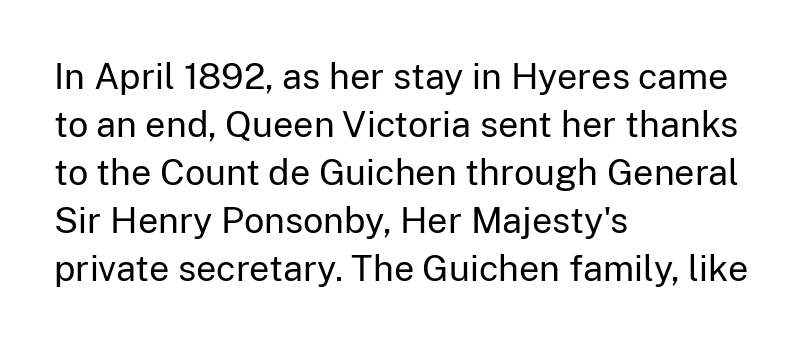
{"serif": "no", "italic": "no", "bold": "no", "weight": "regular", "width": "normal", "stroke_contrast": "low", "x_height": "medium", "monospaced": "no", "underline": "no", "align": "left", "line_spacing": "normal", "line_spacing_ratio": 1.33, "letter_spacing": "normal", "letter_spacing_em": 0.0, "glyph_px": 36}
